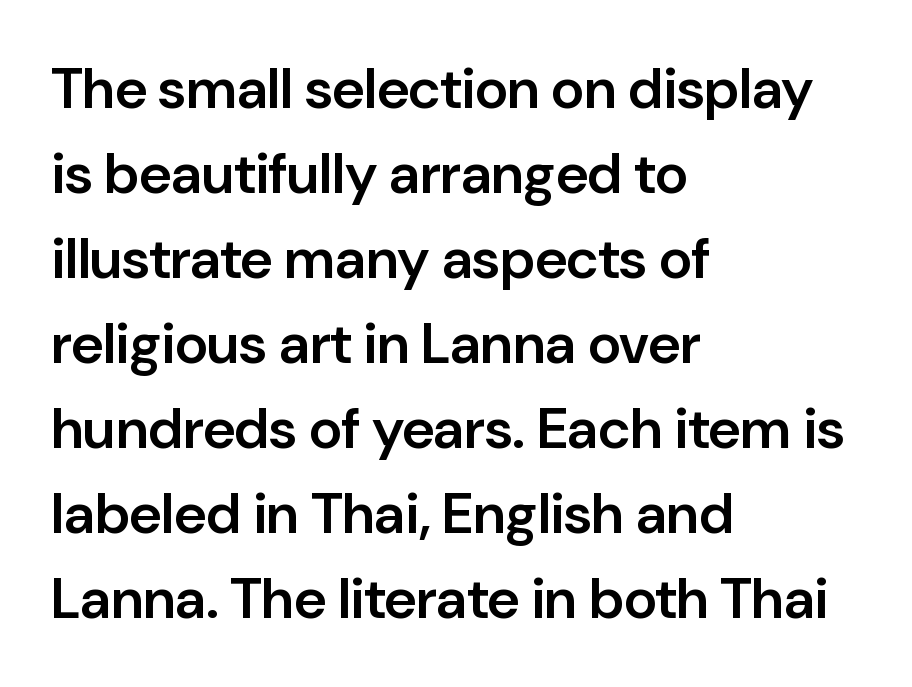
{"serif": "no", "italic": "no", "bold": "semi", "weight": "semibold", "width": "normal", "stroke_contrast": "low", "x_height": "medium", "monospaced": "no", "underline": "no", "align": "left", "line_spacing": "normal", "line_spacing_ratio": 1.49, "letter_spacing": "normal", "letter_spacing_em": 0.0, "glyph_px": 57}
